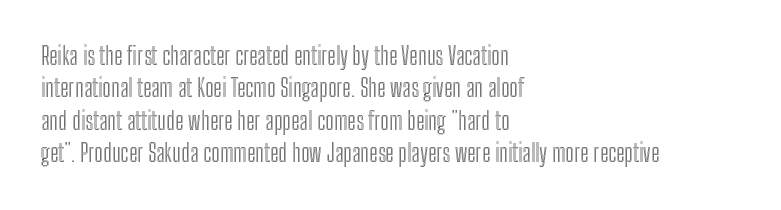
{"italic": "no", "underline": "no", "align": "left", "line_spacing": "normal", "line_spacing_ratio": 1.35, "letter_spacing": "normal", "letter_spacing_em": 0.0, "glyph_px": 24}
